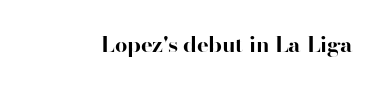
{"italic": "no", "bold": "yes", "underline": "no", "letter_spacing": "normal", "letter_spacing_em": 0.0, "glyph_px": 22}
